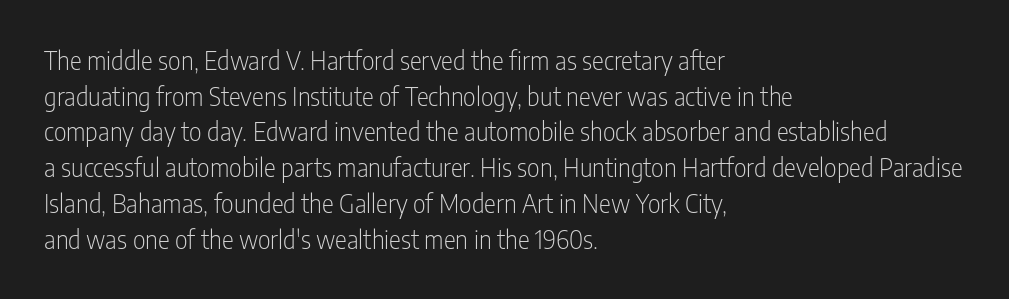
Q: Is the text bold? A: No.
Q: Is the text italic (slanted)? A: No, it is upright.
Q: Is the text underlined? A: No.
Q: How is the paragraph aligned? A: Left-aligned.
Q: Is the spacing between letters normal or unusually wide? A: Normal.
Q: Is the spacing between lines tight, normal or loose? A: Normal.
